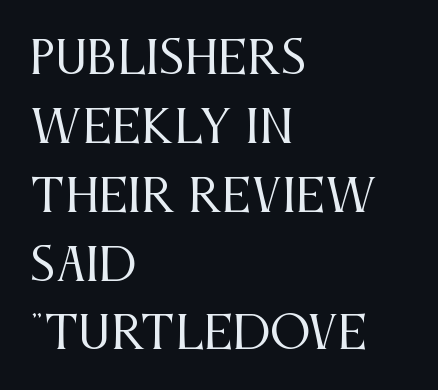
Varying glyph widths throughout — classic text-font behaviour. The rag falls on the right side of this text block. Italic? Not at all — the glyphs are vertical. The tracking reads as untouched default to a designer's eye. The face looks like a standard text weight, possibly lighter. The lines sit at an ordinary, default distance from one another.
